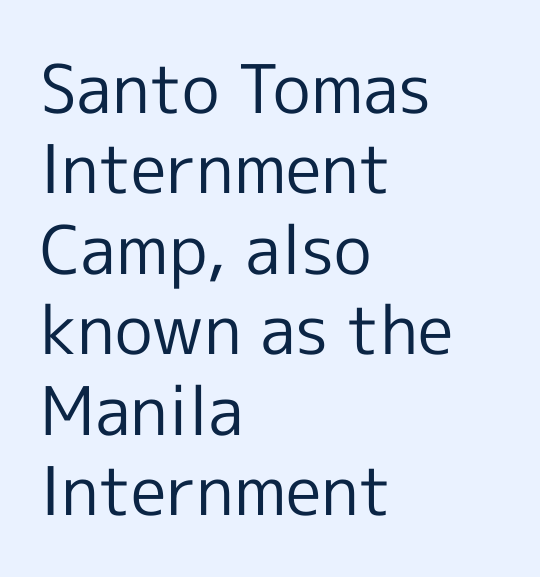
The rendering shows plain stroke endings on the letterforms — a sans-serif design. Italic? Not at all — the glyphs are vertical. The weight tops out at a normal text grade. The space beneath each line is pristine and unruled. You could not count columns in this text — the font is proportionally spaced. This rendering uses left alignment, leaving the right contour irregular.
